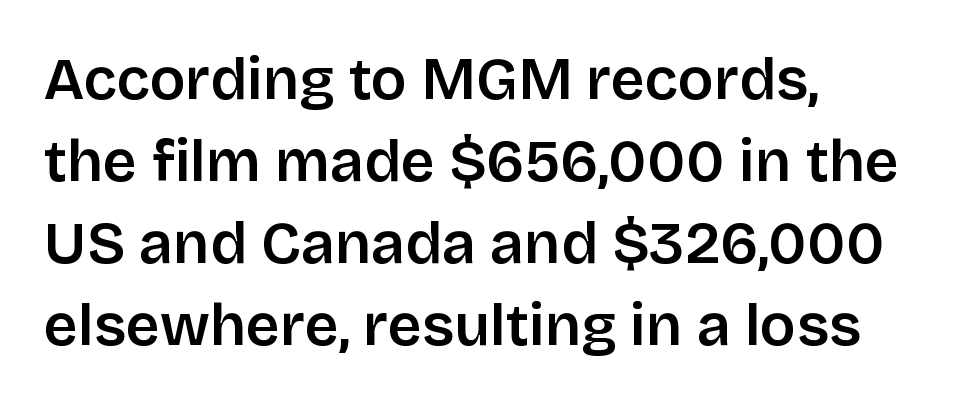
{"serif": "no", "italic": "no", "bold": "semi", "weight": "semibold", "width": "normal", "stroke_contrast": "low", "x_height": "large", "monospaced": "no", "underline": "no", "align": "left", "line_spacing": "normal", "line_spacing_ratio": 1.39, "letter_spacing": "normal", "letter_spacing_em": 0.0, "glyph_px": 59}
